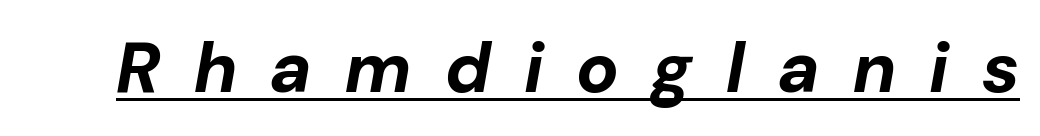
Q: Is the text bold? A: Yes.
Q: Is the text italic (slanted)? A: Yes, it leans right by about 10 degrees.
Q: Is the text underlined? A: Yes.
Q: Is the spacing between letters normal or unusually wide? A: Unusually wide.
Q: Width (condensed, normal, or wide)? A: Normal.
Q: Stroke contrast? A: Low.
Q: x-height? A: Medium.
Q: Monospaced? A: No.
